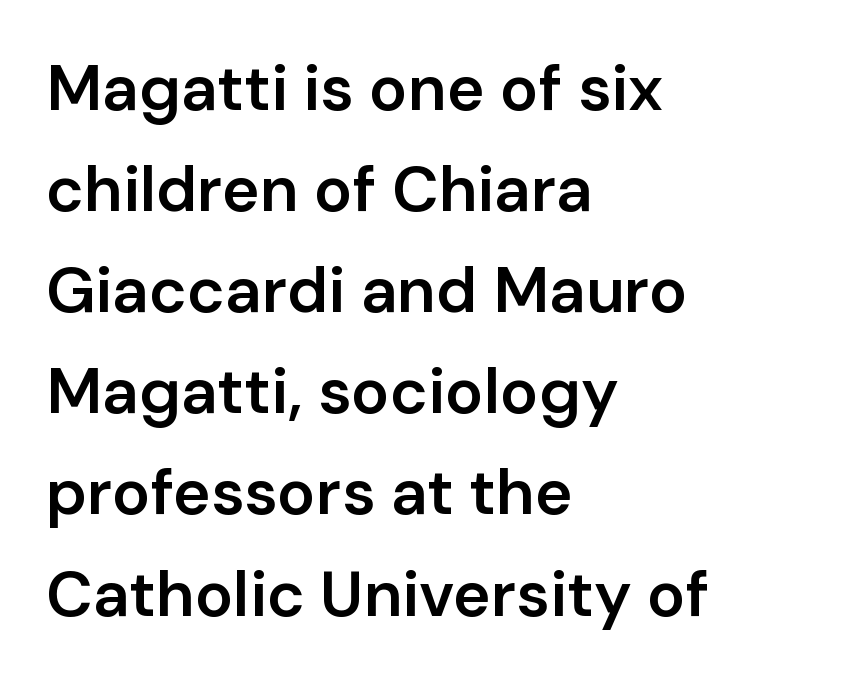
Q: Is the text bold? A: Semi-bold.
Q: Is the text italic (slanted)? A: No, it is upright.
Q: Is the typeface a serif or a sans-serif typeface? A: Sans-serif.
Q: Is the text underlined? A: No.
Q: How is the paragraph aligned? A: Left-aligned.
Q: Is the spacing between letters normal or unusually wide? A: Normal.
Q: Is the spacing between lines tight, normal or loose? A: Normal.
Q: Width (condensed, normal, or wide)? A: Normal.
Q: Stroke contrast? A: Low.
Q: x-height? A: Medium.
Q: Monospaced? A: No.
